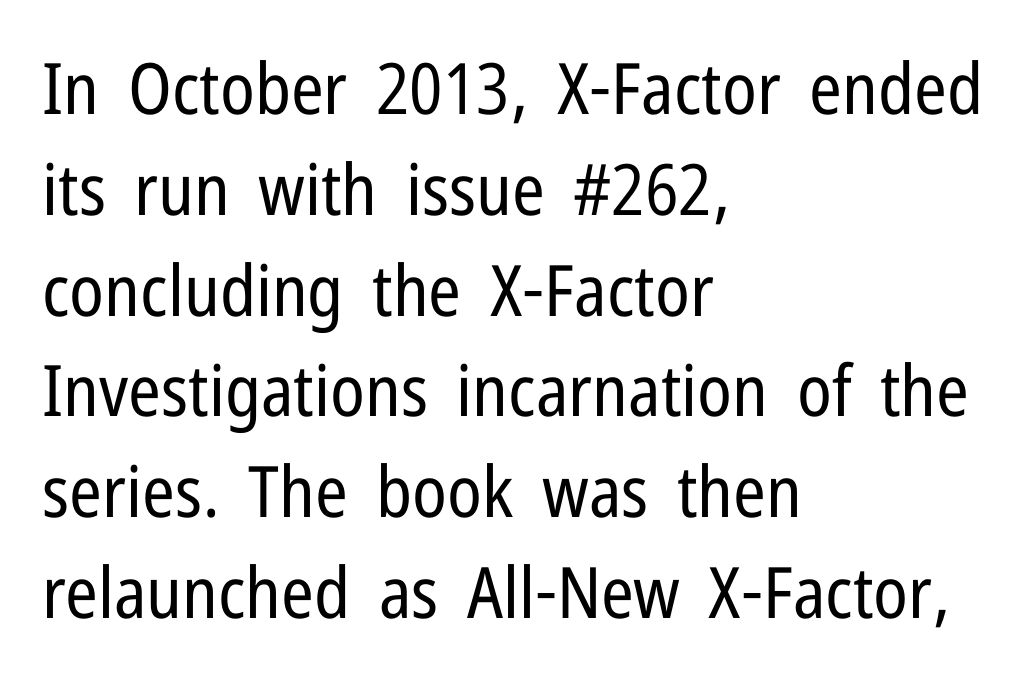
These glyphs show unthickened strokes, regular width or finer. Interline gaps are of average width in this sample. You could not count columns in this text — the font is proportionally spaced. Nope, no serifs anywhere on these letters. The tracking reads as untouched default to a designer's eye.
